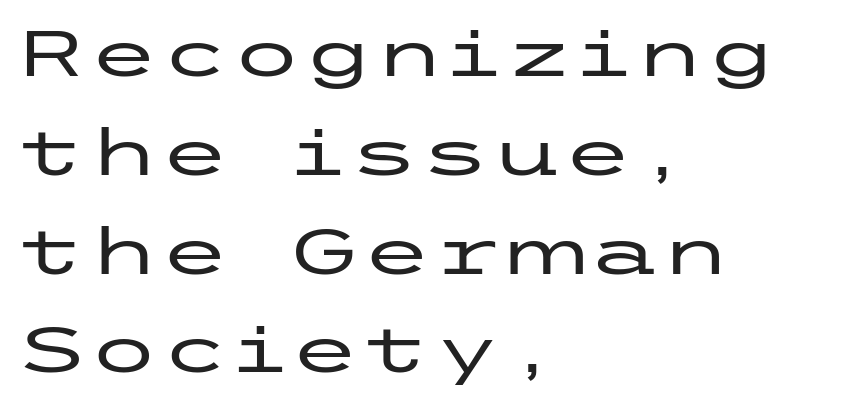
The image shows 65 px wide sans-serif type, upright; set left-aligned, normal line spacing (1.52x), normal letter spacing, not underlined; low stroke contrast and a medium x-height.
